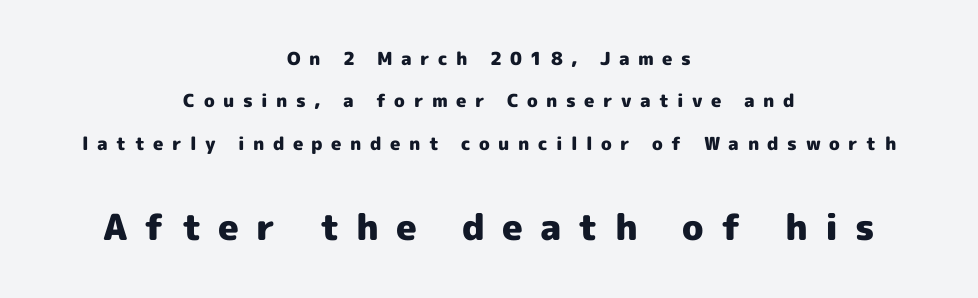
Q: Is the text bold? A: Yes.
Q: Is the text italic (slanted)? A: No, it is upright.
Q: Is the typeface a serif or a sans-serif typeface? A: Sans-serif.
Q: Is the text underlined? A: No.
Q: How is the paragraph aligned? A: Centered.
Q: Is the spacing between letters normal or unusually wide? A: Unusually wide.
Q: Is the spacing between lines tight, normal or loose? A: Loose.
Q: Which block of text is set in a larger size, the first (top) or the second (bottom)? A: The second (bottom) one.
Q: Width (condensed, normal, or wide)? A: Normal.
Q: x-height? A: Medium.
Q: Monospaced? A: No.
